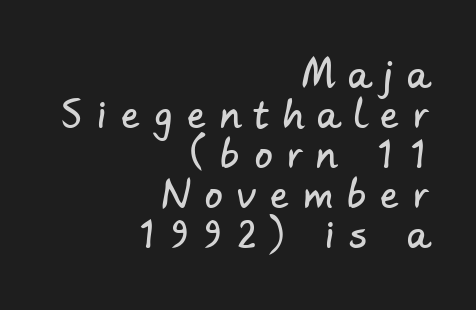
The image shows 36 px sans-serif type; set right-aligned, tight line spacing (1.11x), unusually wide letter spacing (+0.4 em), not underlined; low stroke contrast and a small x-height.
